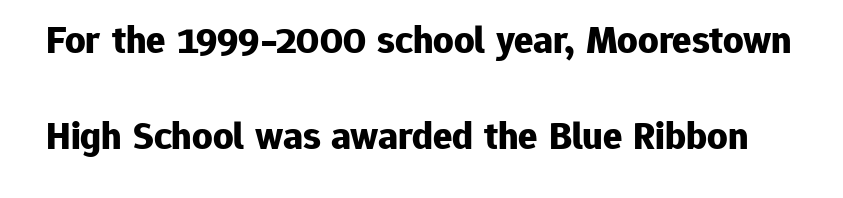
When letters stand straight like this, we call the style roman or upright. Unmarked baselines from the first word to the last. A typesetter would call this zero additional tracking. Typographically, this falls in the sans-serif category.
